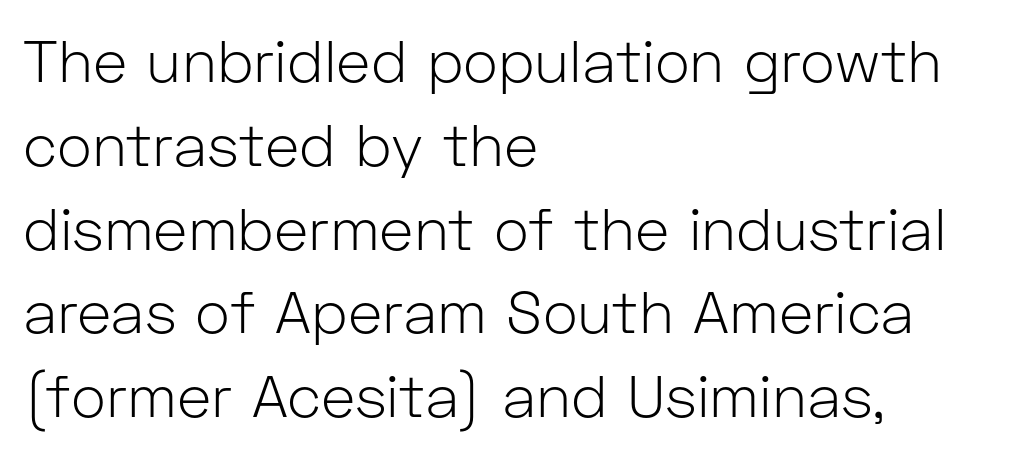
The rendering uses natural spacing where letterforms have individual widths. Beneath every word, the page is bare. This sample keeps an unexceptional amount of space between lines. The designer went with a sans here, leaving each stem footless. A roman cut, with each character standing at attention. The typesetter chose a ragged-right arrangement here.
